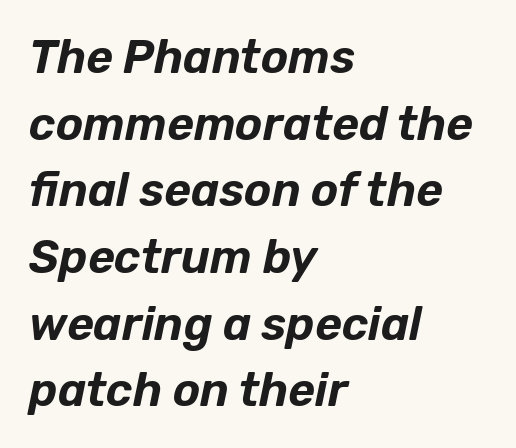
Q: Is the text italic (slanted)? A: Yes, it leans right by about 12 degrees.
Q: Is the text underlined? A: No.
Q: How is the paragraph aligned? A: Left-aligned.
Q: Is the spacing between letters normal or unusually wide? A: Normal.
Q: Is the spacing between lines tight, normal or loose? A: Normal.
Q: Width (condensed, normal, or wide)? A: Normal.
Q: Stroke contrast? A: Low.
Q: x-height? A: Medium.
Q: Monospaced? A: No.
